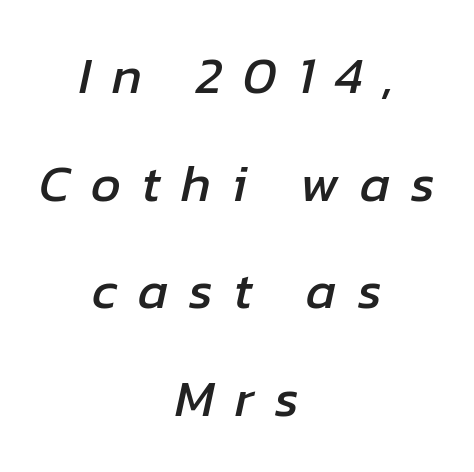
{"italic": "yes", "lean": "right", "slant_degrees": 12, "width": "normal", "stroke_contrast": "low", "x_height": "medium", "monospaced": "no", "underline": "no", "align": "center", "line_spacing": "loose", "line_spacing_ratio": 2.07, "letter_spacing": "wide", "letter_spacing_em": 0.4, "glyph_px": 52}
